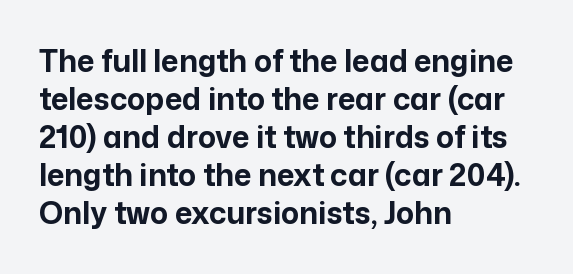
The image shows 30 px bold sans-serif type, upright; set left-aligned, normal line spacing (1.27x), normal letter spacing, not underlined; low stroke contrast and a medium x-height.
